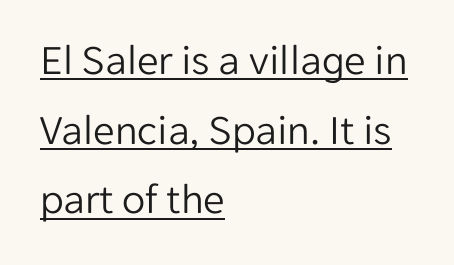
The image shows 43 px light sans-serif type, upright; set left-aligned, normal line spacing (1.62x), normal letter spacing, underlined; low stroke contrast and a medium x-height.
